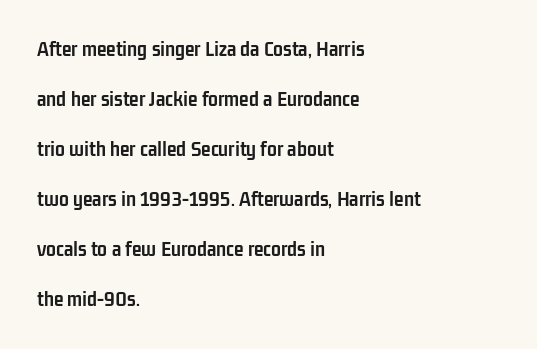
Is there much room between lines? Yes — plenty of vertical air separates them. Pretty heavy lettering here — definitely bold. Compared with typical body copy, the letter spacing here is the same. The ragged edge is on the right, which tells us the setting is flush left. Nope, not italic — everything's standing straight. Letters rest on an invisible, unmarked baseline.
